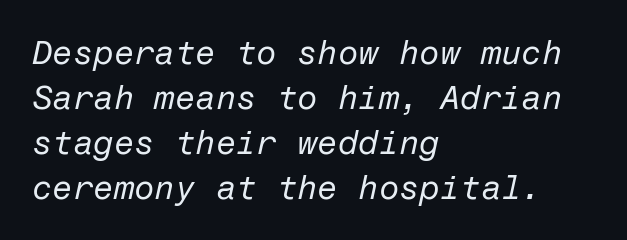
{"italic": "yes", "lean": "right", "slant_degrees": 12, "bold": "no", "weight": "regular", "width": "normal", "stroke_contrast": "low", "x_height": "medium", "underline": "no", "align": "left", "line_spacing": "normal", "line_spacing_ratio": 1.36, "letter_spacing": "normal", "letter_spacing_em": 0.0, "glyph_px": 33}
